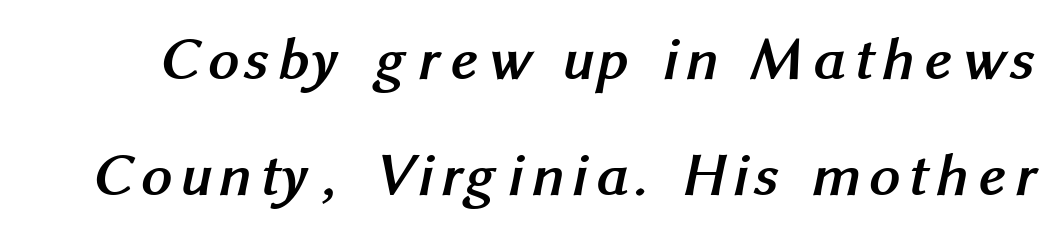
The image shows 61 px semibold sans-serif type; set loose line spacing (1.9x), not underlined; medium stroke contrast and a medium x-height.
